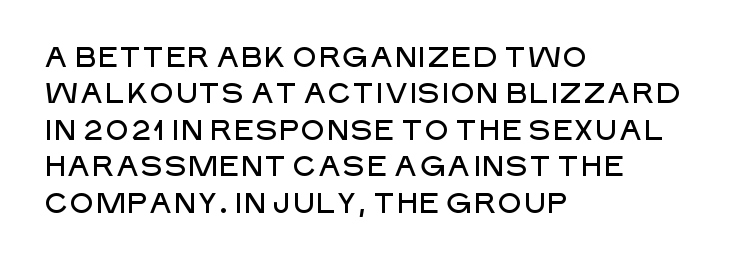
{"serif": "no", "italic": "no", "width": "normal", "stroke_contrast": "low", "x_height": "large", "monospaced": "no", "underline": "no", "align": "left", "line_spacing": "normal", "line_spacing_ratio": 1.3, "letter_spacing": "normal", "letter_spacing_em": 0.0, "glyph_px": 28}
